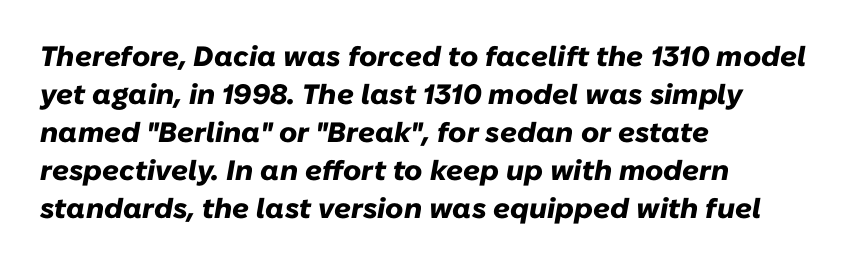
Q: Is the text bold? A: Yes.
Q: Is the text italic (slanted)? A: Yes, it leans right by about 10 degrees.
Q: Is the text underlined? A: No.
Q: How is the paragraph aligned? A: Left-aligned.
Q: Is the spacing between letters normal or unusually wide? A: Normal.
Q: Is the spacing between lines tight, normal or loose? A: Normal.
Q: Width (condensed, normal, or wide)? A: Normal.
Q: Stroke contrast? A: Low.
Q: x-height? A: Medium.
Q: Monospaced? A: No.
